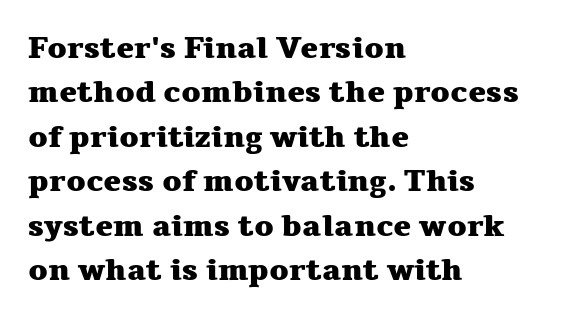
The letters stand straight up with perfectly vertical stems. One glance says typical: line gaps are just what's usual. These lines are rendered in a variable-pitch font. Examine the stroke ends and you'll spot serifs.
